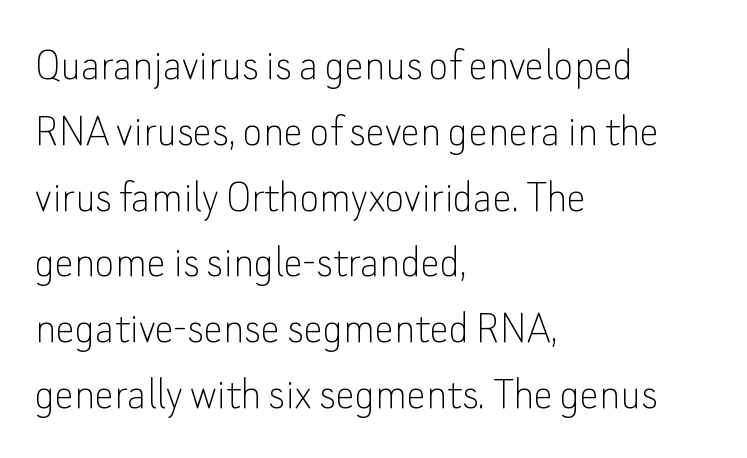
{"serif": "no", "italic": "no", "bold": "no", "weight": "thin", "width": "normal", "stroke_contrast": "low", "x_height": "small", "monospaced": "no", "underline": "no", "align": "left", "line_spacing": "normal", "line_spacing_ratio": 1.37, "letter_spacing": "normal", "letter_spacing_em": 0.0, "glyph_px": 48}
